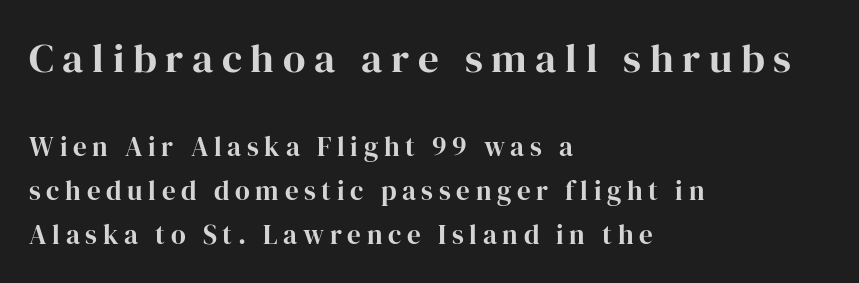
The image shows 41 px bold serif type, upright; set left-aligned, normal line spacing (1.62x), unusually wide letter spacing (+0.21 em), not underlined; the first (top) block is 1.52x larger; high stroke contrast and a medium x-height.
